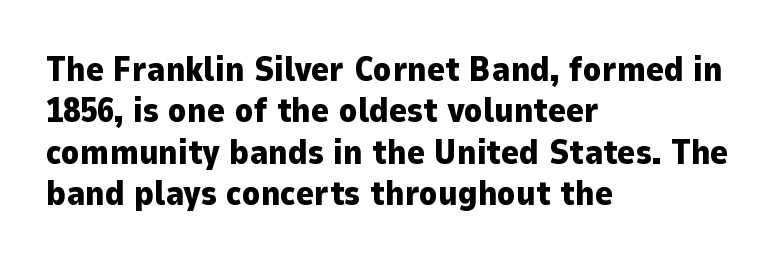
This is the regular roman posture of the typeface. Nobody touched the tracking dial on this one. A dark, heavy texture on the line: the type is bold. Looks like regular typesetting: each glyph gets only the width it needs. Does the type have serifs? No, each stem ends abruptly.
